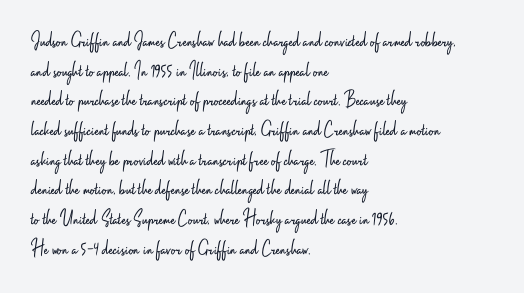
The image shows 22 px text type; set left-aligned, normal line spacing (1.35x), normal letter spacing, not underlined.
